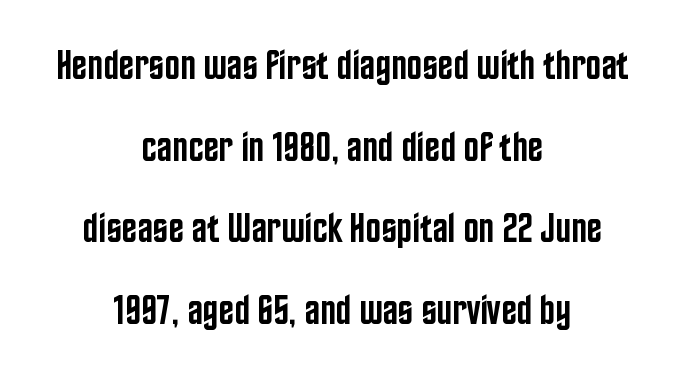
The image shows 41 px semibold, condensed sans-serif type, upright; set centered, loose line spacing (1.99x), normal letter spacing, not underlined; low stroke contrast and a large x-height.
